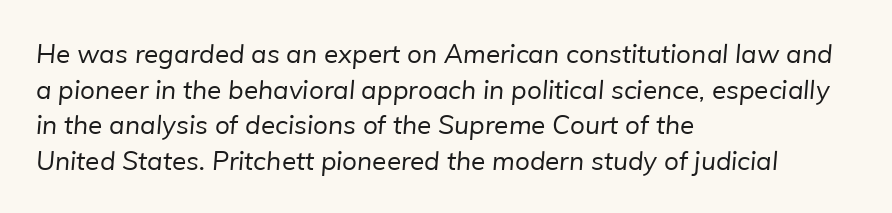
Q: Is the text bold? A: No.
Q: Is the text underlined? A: No.
Q: How is the paragraph aligned? A: Left-aligned.
Q: Is the spacing between letters normal or unusually wide? A: Normal.
Q: Is the spacing between lines tight, normal or loose? A: Normal.
